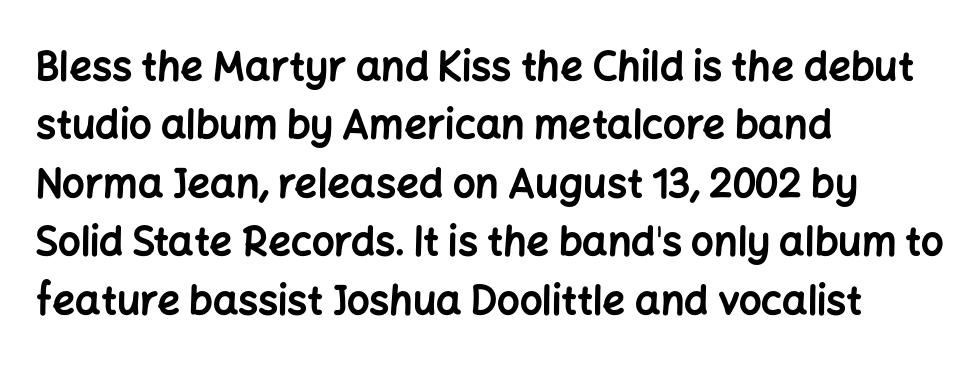
The compositor pushed each line to the left boundary. Caption: standard tracking, unaltered. A clean baseline with only descenders dipping below it. Varying glyph widths throughout — classic text-font behaviour. Reading down the column, the eye jumps a familiar distance to each next line. A dark, heavy texture on the line: the type is bold.
